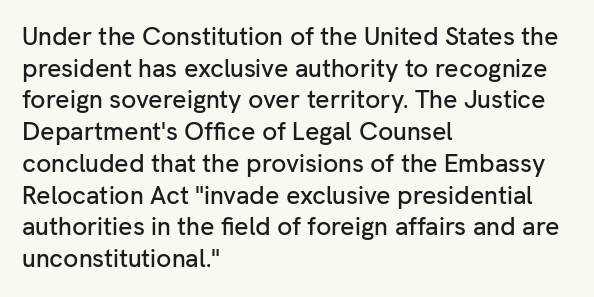
The rows are spaced the way most documents space them. No extra tracking has been applied to these lines. Which margin do the lines hug? The left one — the right edge is uneven. The gap between lines stays unmarked. If you drew a line through each stem, it would be perfectly vertical.
